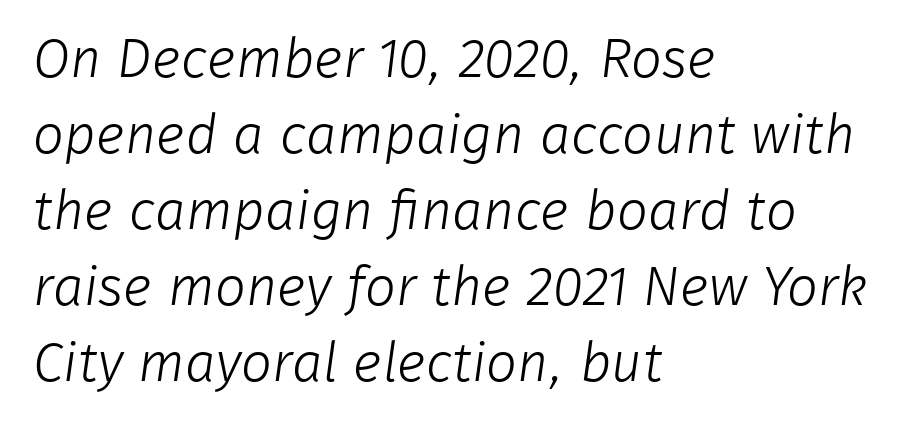
Q: Is the text bold? A: No.
Q: Is the typeface a serif or a sans-serif typeface? A: Sans-serif.
Q: Is the text underlined? A: No.
Q: How is the paragraph aligned? A: Left-aligned.
Q: Is the spacing between letters normal or unusually wide? A: Normal.
Q: Is the spacing between lines tight, normal or loose? A: Normal.
Q: Width (condensed, normal, or wide)? A: Normal.
Q: Stroke contrast? A: Low.
Q: x-height? A: Medium.
Q: Monospaced? A: No.
